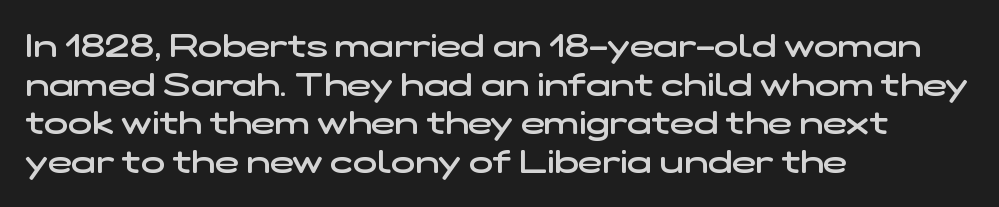
{"serif": "no", "bold": "semi", "weight": "semibold", "width": "wide", "stroke_contrast": "low", "x_height": "medium", "monospaced": "no", "underline": "no", "align": "left", "line_spacing_ratio": 1.21, "letter_spacing": "normal", "letter_spacing_em": 0.0, "glyph_px": 32}
